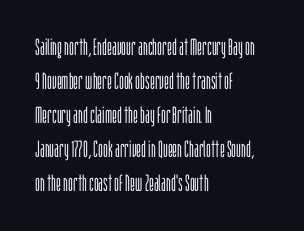
{"italic": "no", "bold": "no", "underline": "no", "align": "left", "line_spacing": "normal", "line_spacing_ratio": 1.48, "letter_spacing": "normal", "letter_spacing_em": 0.0, "glyph_px": 23}
